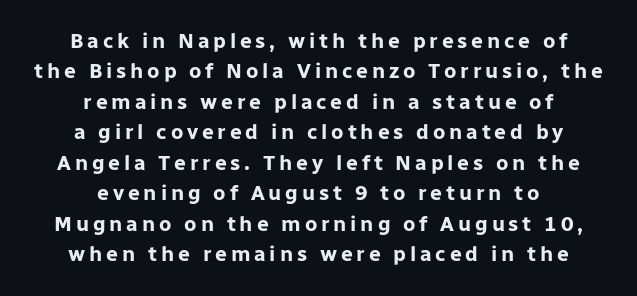
{"italic": "no", "bold": "yes", "underline": "no", "align": "center", "line_spacing": "normal", "line_spacing_ratio": 1.45, "glyph_px": 21}
